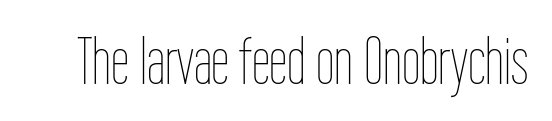
The image shows 66 px thin, condensed type, upright; set normal letter spacing, not underlined; low stroke contrast and a medium x-height.
